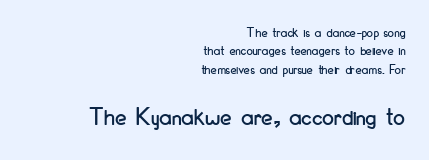
{"italic": "no", "underline": "no", "align": "right", "line_spacing": "normal", "line_spacing_ratio": 1.32, "letter_spacing": "normal", "letter_spacing_em": 0.0, "larger_block": "second", "size_ratio": 1.86, "glyph_px": 26}
